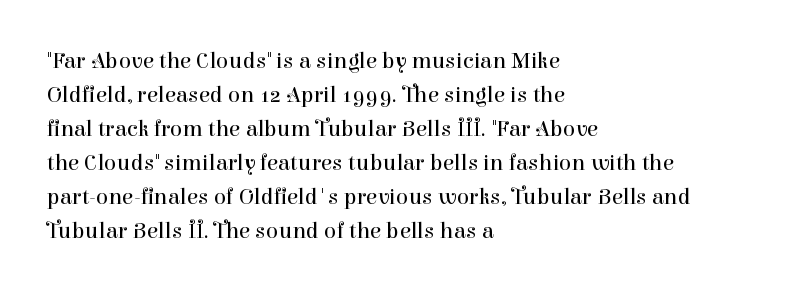
{"italic": "no", "bold": "no", "underline": "no", "align": "left", "line_spacing": "normal", "line_spacing_ratio": 1.48, "letter_spacing": "normal", "letter_spacing_em": 0.0, "glyph_px": 23}
